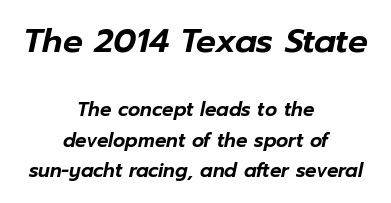
Q: Is the text italic (slanted)? A: Yes, it leans right by about 12 degrees.
Q: Is the text underlined? A: No.
Q: How is the paragraph aligned? A: Centered.
Q: Is the spacing between letters normal or unusually wide? A: Normal.
Q: Is the spacing between lines tight, normal or loose? A: Normal.
Q: Which block of text is set in a larger size, the first (top) or the second (bottom)? A: The first (top) one.
Q: Width (condensed, normal, or wide)? A: Normal.
Q: Stroke contrast? A: Low.
Q: x-height? A: Medium.
Q: Monospaced? A: No.
